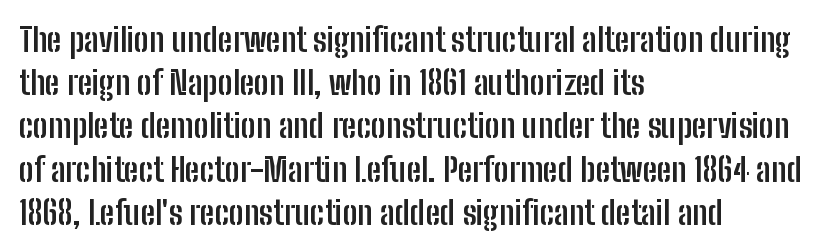
The image shows 33 px semibold, condensed sans-serif type, upright; set left-aligned, normal line spacing (1.31x), normal letter spacing, not underlined; low stroke contrast and a medium x-height.
